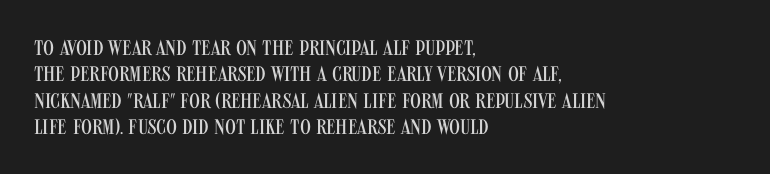
Q: Is the text bold? A: No.
Q: Is the text italic (slanted)? A: No, it is upright.
Q: Is the text underlined? A: No.
Q: How is the paragraph aligned? A: Left-aligned.
Q: Is the spacing between letters normal or unusually wide? A: Normal.
Q: Is the spacing between lines tight, normal or loose? A: Normal.
